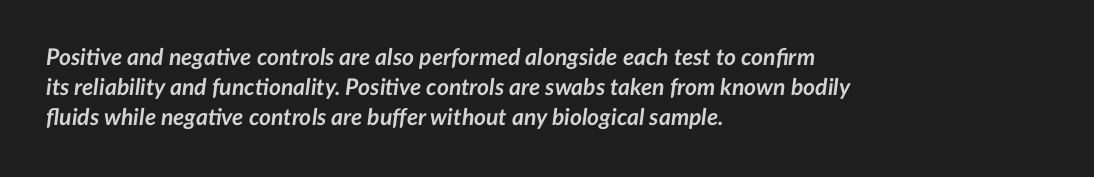
Any mark beneath the type? The region is blank. Is the type slanted? Yes — the strokes lean at a clear angle. The space between consecutive lines is moderate. Alignment: flush left. A typesetter would call this zero additional tracking. The passage shown is emphatically bold.
